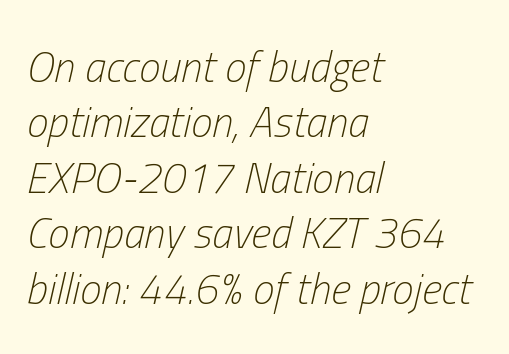
The image shows 43 px light, condensed type, italic (leaning right); set left-aligned, normal line spacing (1.29x), normal letter spacing, not underlined; low stroke contrast and a medium x-height.
